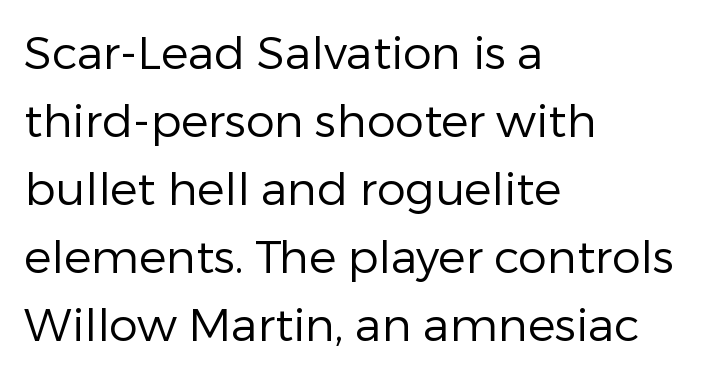
The image shows 46 px regular-weight sans-serif type, upright; set left-aligned, normal line spacing (1.48x), normal letter spacing, not underlined; low stroke contrast and a medium x-height.
